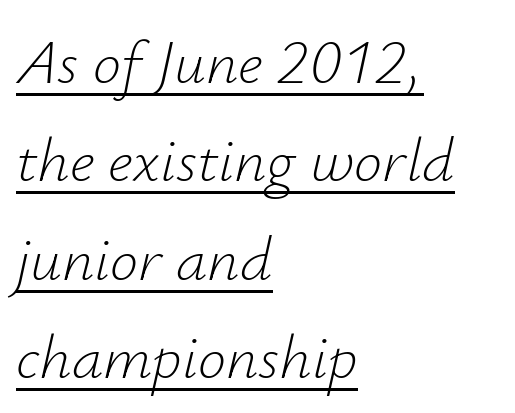
{"italic": "yes", "lean": "right", "slant_degrees": 12, "bold": "no", "weight": "light", "width": "normal", "stroke_contrast": "low", "x_height": "small", "monospaced": "no", "underline": "yes", "align": "left", "line_spacing": "normal", "line_spacing_ratio": 1.56, "letter_spacing": "normal", "letter_spacing_em": 0.0, "glyph_px": 63}
